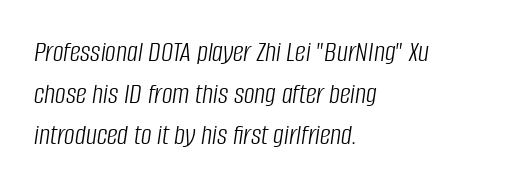
The image shows 30 px light, condensed type, italic (leaning right); set left-aligned, normal line spacing (1.39x), normal letter spacing, not underlined; low stroke contrast and a large x-height.
